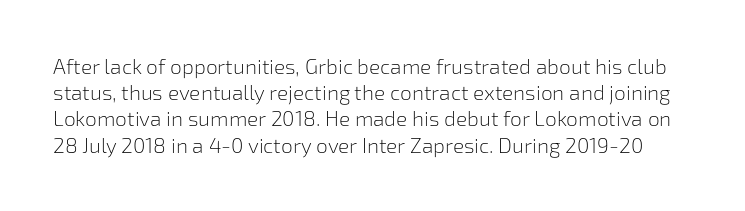
Q: Is the text bold? A: No.
Q: Is the text italic (slanted)? A: No, it is upright.
Q: Is the text underlined? A: No.
Q: Is the spacing between letters normal or unusually wide? A: Normal.
Q: Is the spacing between lines tight, normal or loose? A: Normal.
